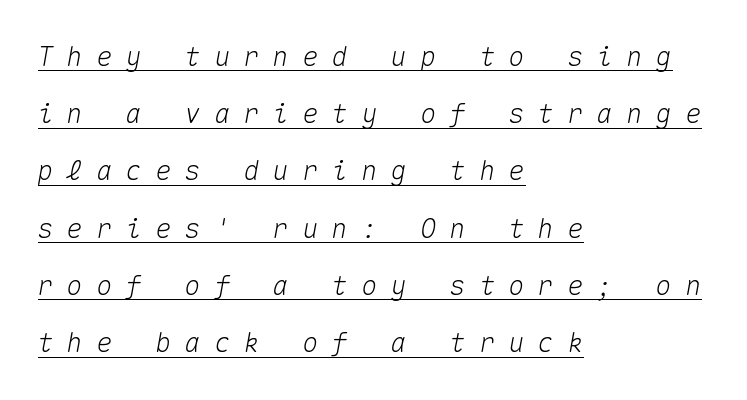
One-word summary of the alignment: left. This is oblique type, the kind used for emphasis or titles. Like a heading marked for emphasis, these lines bear an underscore. Observe the wide spacing: letters keep a clear distance from each other. You could fit nearly another row in the gap between these rows.
